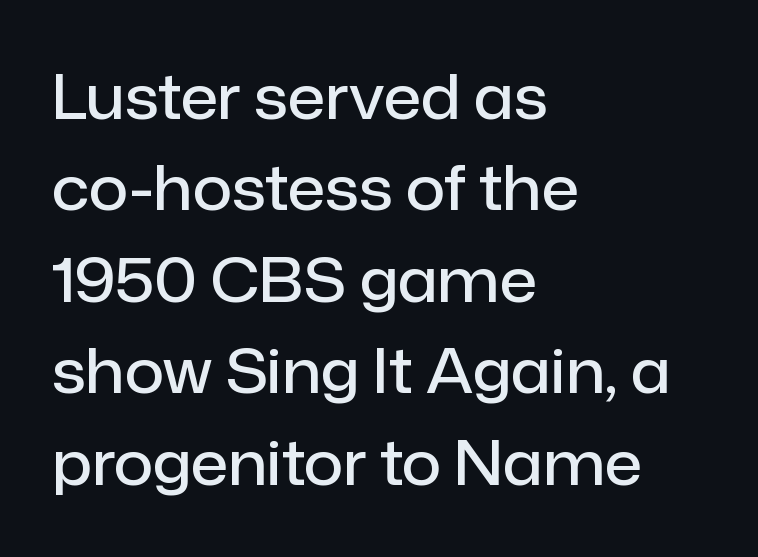
Is the letter spacing exaggerated? No — it looks like the ordinary default. You can tell it's not italic because the verticals are truly vertical. You could not count columns in this text — the font is proportionally spaced. This is moderately heavy type, rendered in semibold. This rendering uses left alignment, leaving the right contour irregular.
